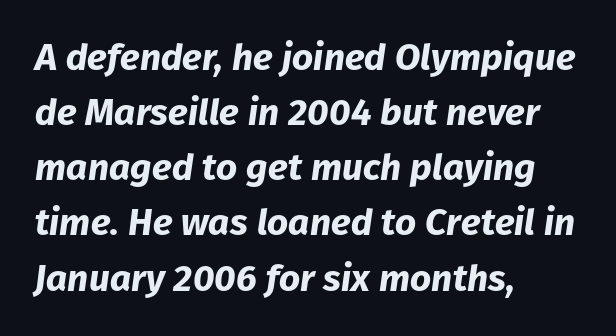
{"italic": "yes", "lean": "right", "slant_degrees": 8, "bold": "yes", "weight": "bold", "width": "normal", "stroke_contrast": "low", "x_height": "medium", "monospaced": "no", "underline": "no", "align": "left", "line_spacing": "normal", "line_spacing_ratio": 1.49, "letter_spacing": "normal", "letter_spacing_em": 0.0, "glyph_px": 37}
